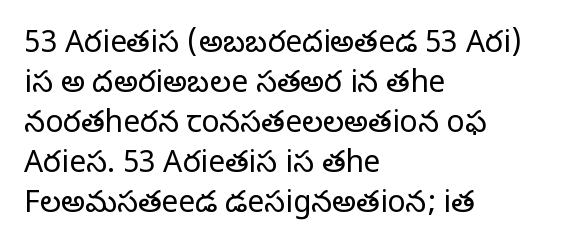
The image shows 30 px regular-weight serif type, upright; set left-aligned, normal line spacing (1.33x), normal letter spacing, not underlined; low stroke contrast and a large x-height.
